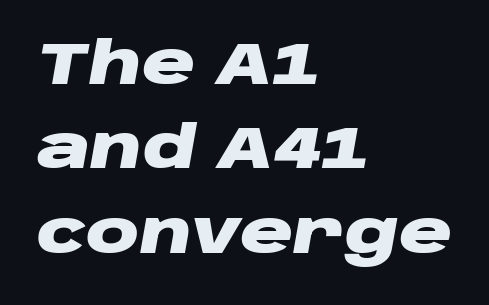
The image shows 59 px heavy, wide type, italic (leaning right); set left-aligned, normal line spacing (1.43x), normal letter spacing, not underlined; low stroke contrast and a large x-height.
